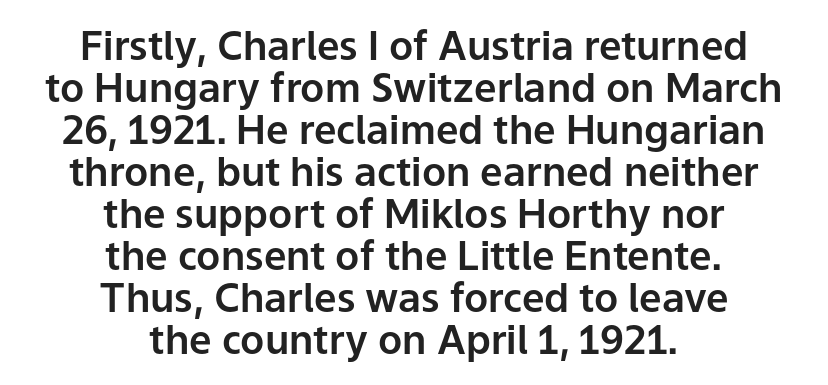
Q: Is the text italic (slanted)? A: No, it is upright.
Q: Is the typeface a serif or a sans-serif typeface? A: Sans-serif.
Q: Is the text underlined? A: No.
Q: How is the paragraph aligned? A: Centered.
Q: Is the spacing between letters normal or unusually wide? A: Normal.
Q: Is the spacing between lines tight, normal or loose? A: Tight.
Q: Width (condensed, normal, or wide)? A: Normal.
Q: Stroke contrast? A: Low.
Q: x-height? A: Medium.
Q: Monospaced? A: No.
